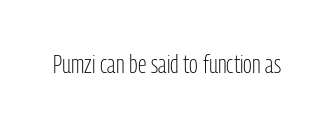
A roman cut, with each character standing at attention. Decoration check: the copy has no underline. The gaps between neighbouring characters are ordinary and unremarkable. Bold? No — there's no thickening of the strokes.
